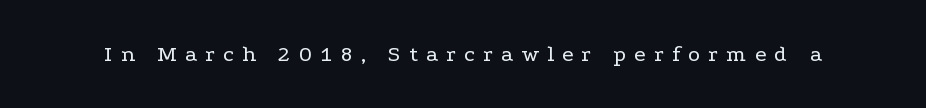
Compared with a typical body face, this is equally light or lighter still. Descenders hang freely into open space. Between one letter and the next there's a generous, obvious gap. When letters stand straight like this, we call the style roman or upright.
